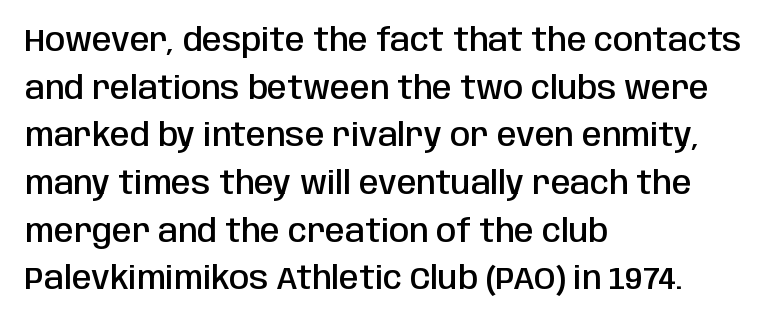
The image shows 32 px semibold, condensed sans-serif type, upright; set left-aligned, normal line spacing (1.49x), normal letter spacing, not underlined; low stroke contrast and a large x-height.
